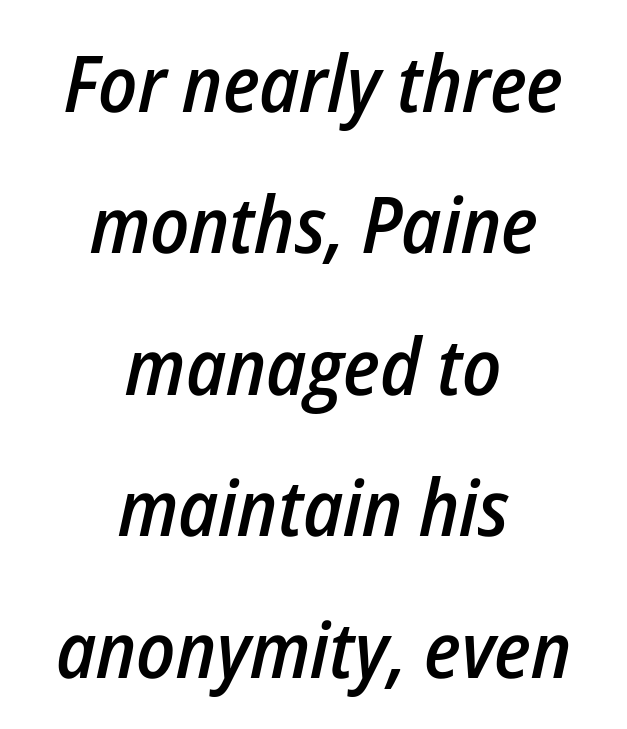
There is no visible air inserted between adjacent glyphs. The letters are semibold — heavier than regular but short of a full bold. The passage shown leans; its letterforms are oblique. Neither beginnings nor endings align; midpoints do. The letters advance in unequal steps, a hallmark of proportional type.
